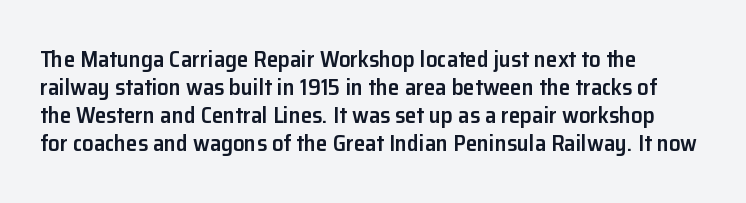
Alignment: flush left. Short note: letters normally spaced. The space directly below the letters is spotless. It's the straight-up-and-down kind of type. Stroke thickness is moderately raised; the sample reads as semibold.
